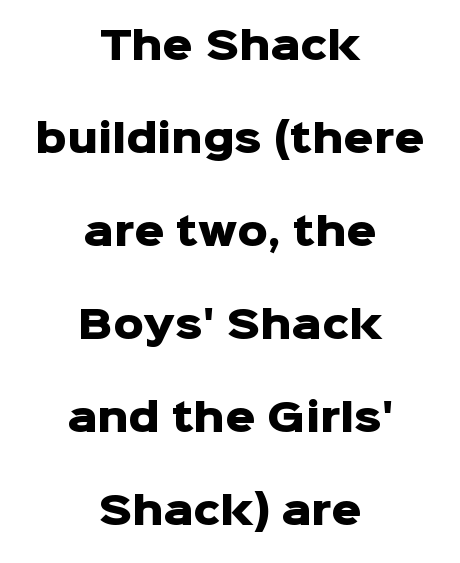
The image shows 38 px heavy sans-serif type, upright; set centered, loose line spacing (2.45x), normal letter spacing, not underlined; low stroke contrast and a medium x-height.
